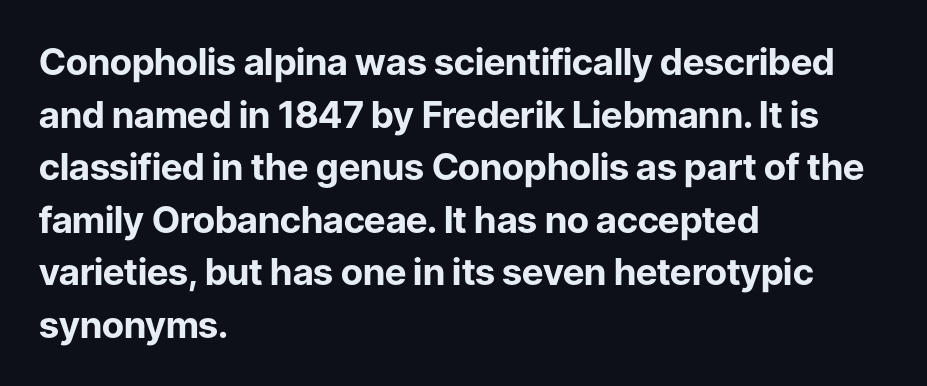
{"serif": "no", "italic": "no", "bold": "yes", "weight": "bold", "width": "normal", "stroke_contrast": "low", "x_height": "medium", "monospaced": "no", "underline": "no", "align": "left", "line_spacing": "normal", "line_spacing_ratio": 1.42, "letter_spacing": "normal", "letter_spacing_em": 0.0, "glyph_px": 37}
